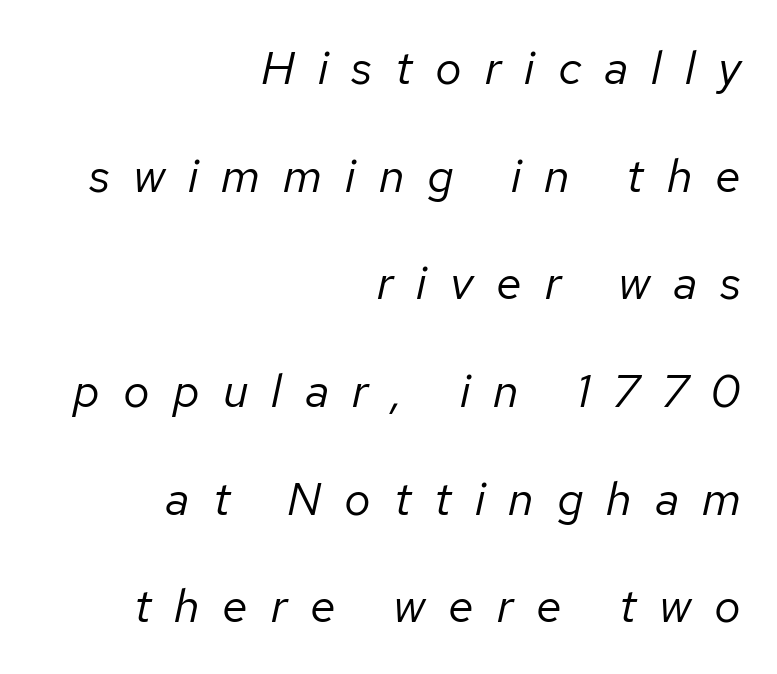
The image shows 47 px regular-weight type, italic (leaning right); set right-aligned, loose line spacing (2.29x), unusually wide letter spacing (+0.49 em), not underlined; low stroke contrast and a medium x-height.
